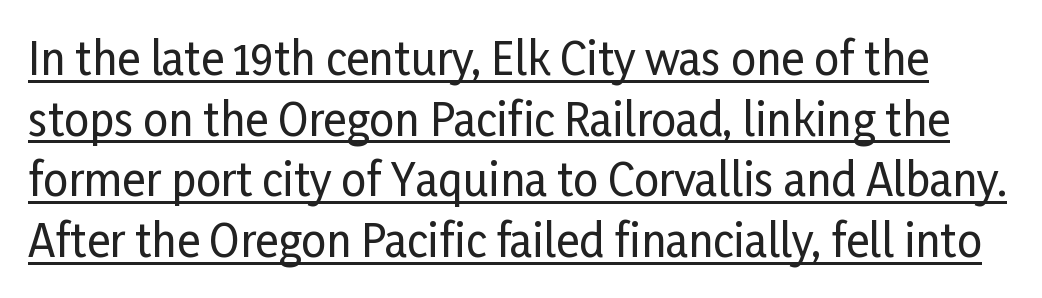
The lettering holds an erect, upright posture throughout. The specimen includes a rule beneath the text block's lines. Serif or sans? Sans — the stroke terminals are bare. Characters follow at the spacing the type designer built in.
